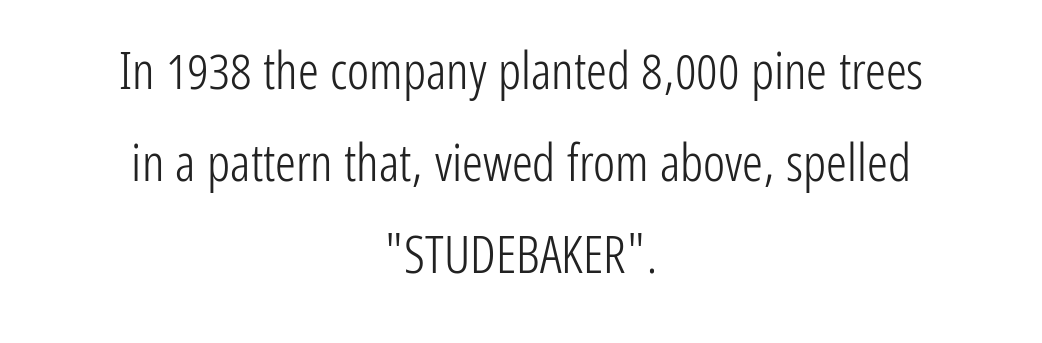
Q: Is the text bold? A: No.
Q: Is the text italic (slanted)? A: No, it is upright.
Q: Is the typeface a serif or a sans-serif typeface? A: Sans-serif.
Q: Is the text underlined? A: No.
Q: How is the paragraph aligned? A: Centered.
Q: Is the spacing between letters normal or unusually wide? A: Normal.
Q: Width (condensed, normal, or wide)? A: Condensed.
Q: Stroke contrast? A: Low.
Q: x-height? A: Medium.
Q: Monospaced? A: No.
